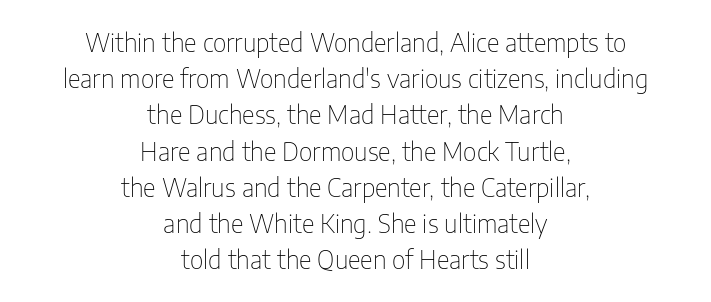
The image shows 25 px text type, upright; set centered, normal line spacing (1.45x), normal letter spacing, not underlined.
